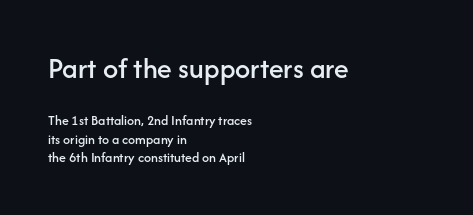
Q: Is the text italic (slanted)? A: No, it is upright.
Q: Is the typeface a serif or a sans-serif typeface? A: Sans-serif.
Q: Is the text underlined? A: No.
Q: How is the paragraph aligned? A: Left-aligned.
Q: Is the spacing between letters normal or unusually wide? A: Normal.
Q: Is the spacing between lines tight, normal or loose? A: Normal.
Q: Which block of text is set in a larger size, the first (top) or the second (bottom)? A: The first (top) one.
Q: Width (condensed, normal, or wide)? A: Normal.
Q: Stroke contrast? A: Low.
Q: x-height? A: Medium.
Q: Monospaced? A: No.
